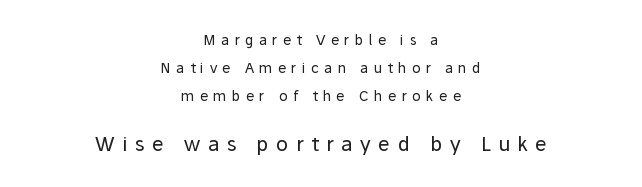
Q: Is the text bold? A: No.
Q: Is the text italic (slanted)? A: No, it is upright.
Q: Is the text underlined? A: No.
Q: How is the paragraph aligned? A: Centered.
Q: Is the spacing between letters normal or unusually wide? A: Unusually wide.
Q: Is the spacing between lines tight, normal or loose? A: Loose.
Q: Which block of text is set in a larger size, the first (top) or the second (bottom)? A: The second (bottom) one.
